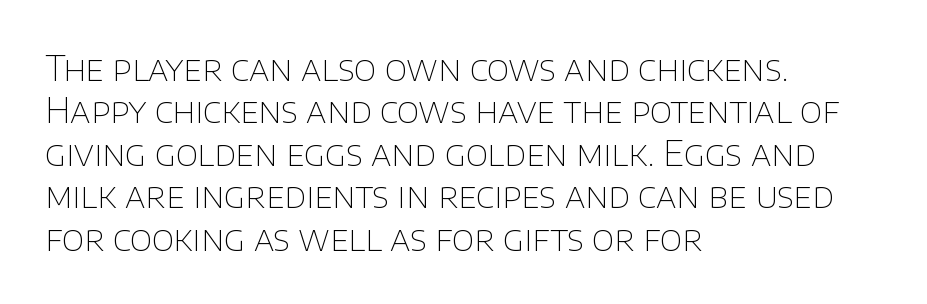
The font family rendered here belongs to the sans-serif group. Whoever set this chose a conventional vertical rhythm. Every stem runs plumb, perpendicular to the baseline. Heaviness? Minimal to ordinary, like unemphasized prose. Looks like regular typesetting: each glyph gets only the width it needs. The string is rendered with underlining switched off.
